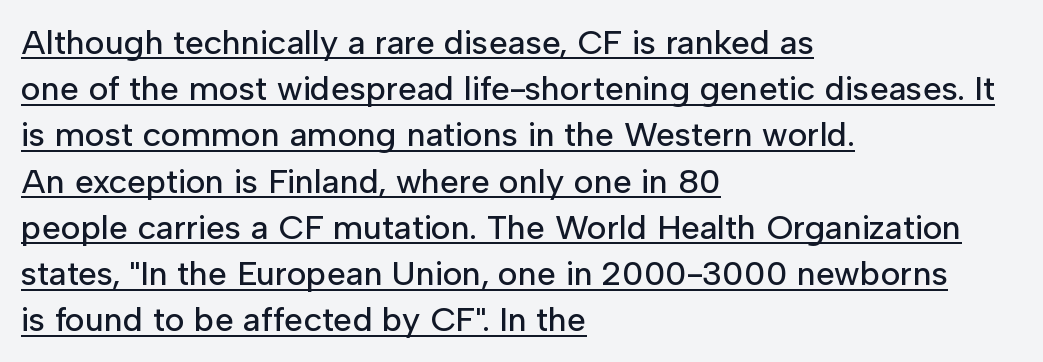
The image shows 34 px sans-serif type, upright; set left-aligned, normal line spacing (1.36x), normal letter spacing, underlined; low stroke contrast and a medium x-height.
